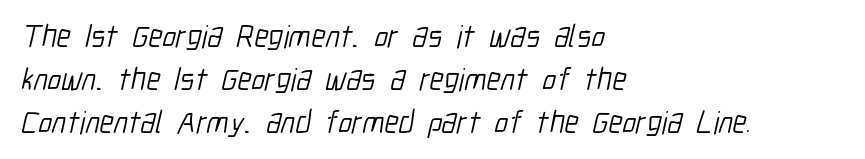
Compared with typical paragraphs, the rows here are spaced about the same. This sample has the flowing, uneven cadence of proportional lettering. A typesetter would label this face a sans. If you drew a ruler down the left edge, every line would touch it. Think standard paragraph weight, or any step lighter than that. The letterforms sit shoulder to shoulder at normal distance.
